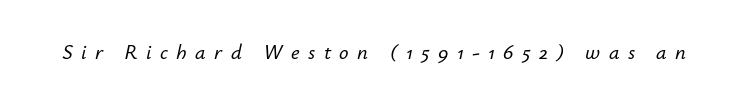
Q: Is the text italic (slanted)? A: Yes, it leans right by about 12 degrees.
Q: Is the text underlined? A: No.
Q: Is the spacing between letters normal or unusually wide? A: Unusually wide.
